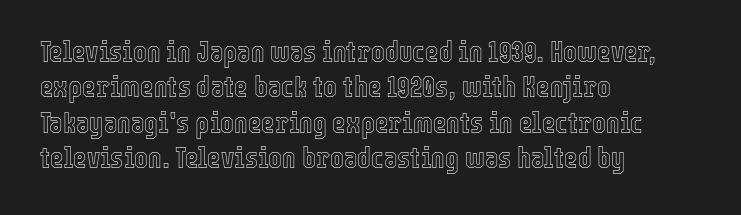
Letter spacing: default. A classic flush-left, rag-right setting is used for this passage. The foot of each line stays bare and open. Vertical strokes here are truly vertical.
